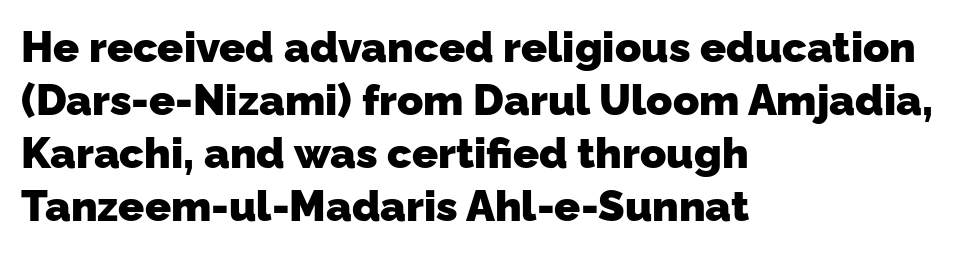
{"serif": "no", "bold": "yes", "weight": "heavy", "width": "normal", "stroke_contrast": "low", "x_height": "medium", "monospaced": "no", "underline": "no", "align": "left", "line_spacing_ratio": 1.23, "letter_spacing": "normal", "letter_spacing_em": 0.0, "glyph_px": 43}
